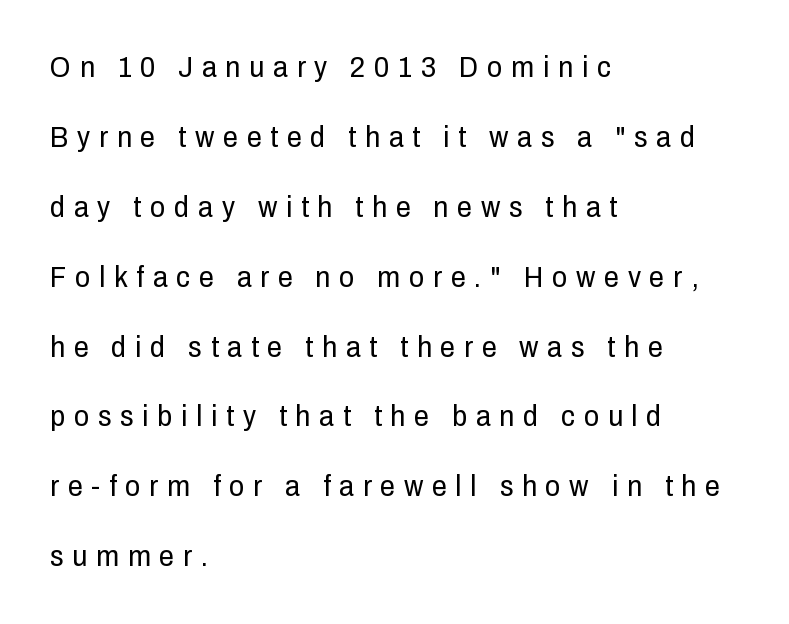
{"serif": "no", "italic": "no", "bold": "no", "weight": "regular", "width": "condensed", "stroke_contrast": "low", "x_height": "medium", "monospaced": "no", "underline": "no", "align": "left", "line_spacing": "loose", "line_spacing_ratio": 2.33, "letter_spacing": "wide", "letter_spacing_em": 0.29, "glyph_px": 30}
